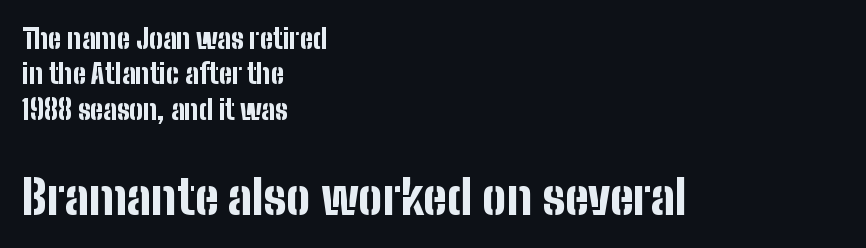
{"serif": "no", "italic": "no", "bold": "yes", "weight": "bold", "width": "condensed", "stroke_contrast": "low", "x_height": "medium", "monospaced": "no", "underline": "no", "align": "left", "line_spacing": "normal", "line_spacing_ratio": 1.31, "letter_spacing": "normal", "letter_spacing_em": 0.0, "larger_block": "second", "size_ratio": 1.78, "glyph_px": 48}
